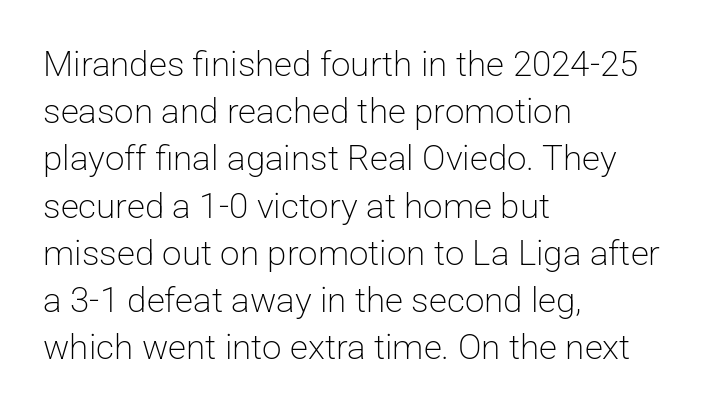
Q: Is the text bold? A: No.
Q: Is the text italic (slanted)? A: No, it is upright.
Q: Is the typeface a serif or a sans-serif typeface? A: Sans-serif.
Q: Is the text underlined? A: No.
Q: How is the paragraph aligned? A: Left-aligned.
Q: Is the spacing between letters normal or unusually wide? A: Normal.
Q: Is the spacing between lines tight, normal or loose? A: Normal.
Q: Width (condensed, normal, or wide)? A: Normal.
Q: Stroke contrast? A: Low.
Q: x-height? A: Medium.
Q: Monospaced? A: No.
